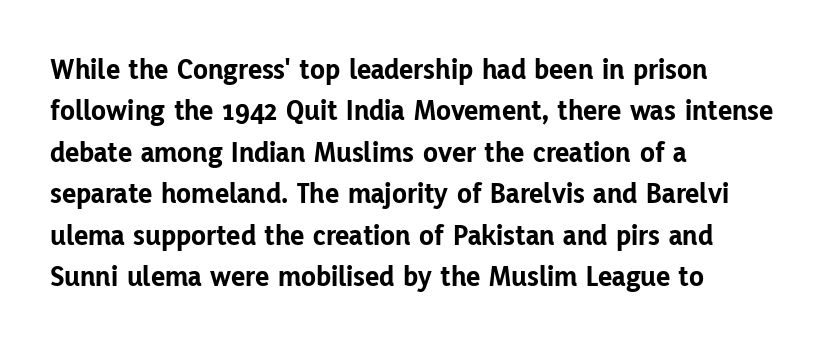
Q: Is the text bold? A: Yes.
Q: Is the text italic (slanted)? A: No, it is upright.
Q: Is the typeface a serif or a sans-serif typeface? A: Sans-serif.
Q: Is the text underlined? A: No.
Q: How is the paragraph aligned? A: Left-aligned.
Q: Is the spacing between letters normal or unusually wide? A: Normal.
Q: Is the spacing between lines tight, normal or loose? A: Normal.
Q: Width (condensed, normal, or wide)? A: Normal.
Q: Stroke contrast? A: Low.
Q: x-height? A: Medium.
Q: Monospaced? A: No.
